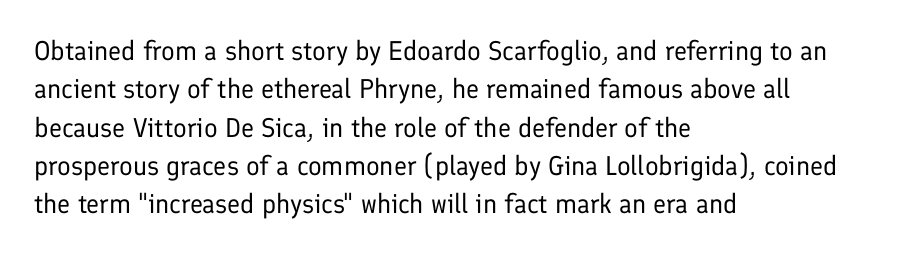
Every row of glyphs begins at an identical x-position on the left. A roman cut, with each character standing at attention. Does the leading feel generous? No, just average. The tracking reads as untouched default to a designer's eye.
